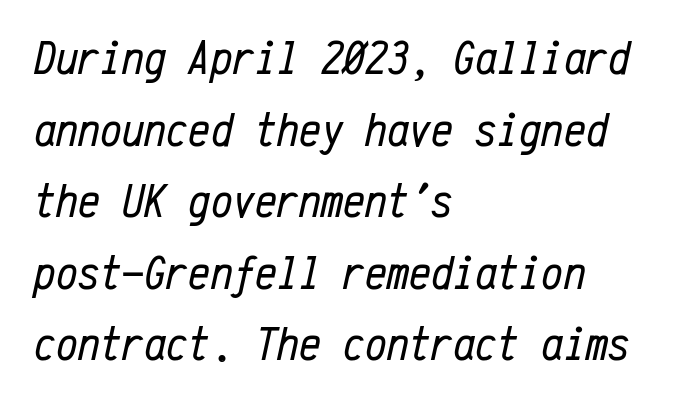
This sample uses an oblique cut, with every glyph tilted off the vertical. No word sits above an underline. Each new line begins a customary step beneath the previous one. Weight: in the light-to-regular range.
